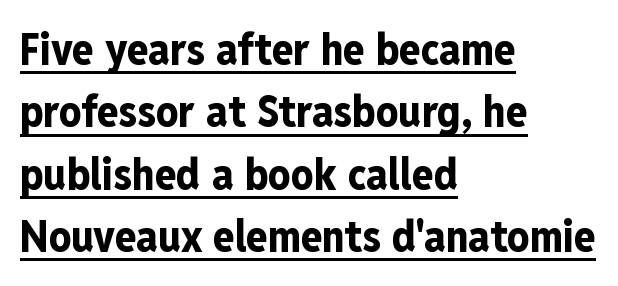
Q: Is the text bold? A: Yes.
Q: Is the text italic (slanted)? A: No, it is upright.
Q: Is the typeface a serif or a sans-serif typeface? A: Sans-serif.
Q: Is the text underlined? A: Yes.
Q: How is the paragraph aligned? A: Left-aligned.
Q: Is the spacing between letters normal or unusually wide? A: Normal.
Q: Is the spacing between lines tight, normal or loose? A: Normal.
Q: Width (condensed, normal, or wide)? A: Condensed.
Q: Stroke contrast? A: Low.
Q: x-height? A: Medium.
Q: Monospaced? A: No.
